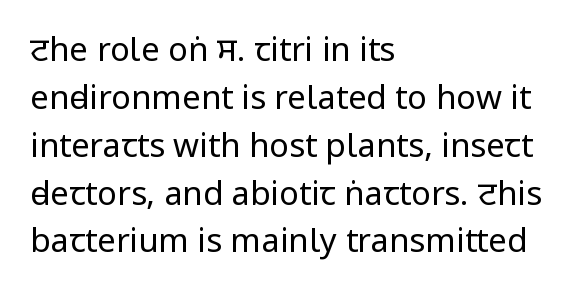
The image shows 33 px regular-weight, condensed sans-serif type, upright; set left-aligned, normal line spacing (1.45x), normal letter spacing, not underlined; low stroke contrast and a large x-height.
